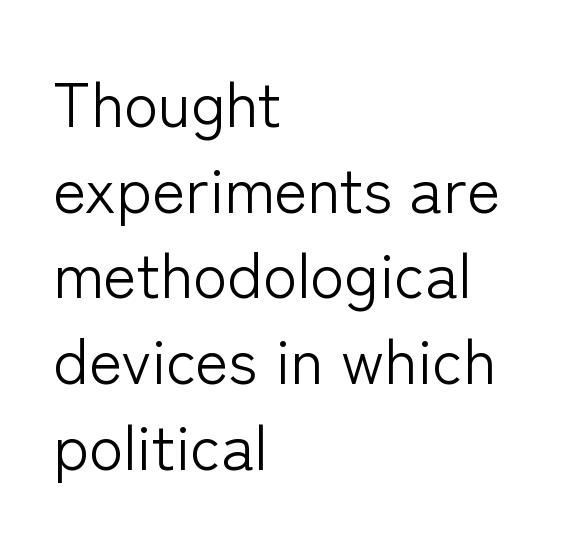
The image shows 63 px light sans-serif type, upright; set left-aligned, normal line spacing (1.36x), normal letter spacing, not underlined; low stroke contrast and a medium x-height.
